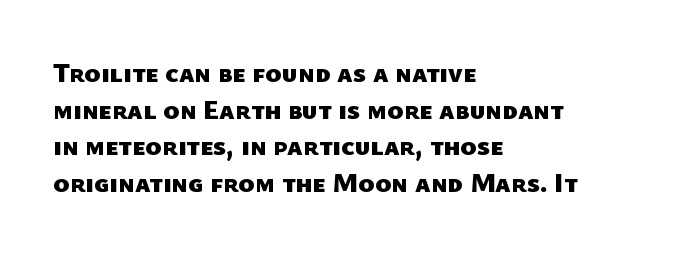
The image shows 27 px bold type; set left-aligned, normal line spacing (1.36x), normal letter spacing, not underlined.
